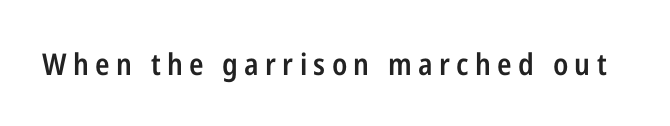
Unlike italic type, these characters show no tilt at all. How heavy is the stroke? Medium-heavy — a semibold, shy of bold. Grotesque or geometric, the face here clearly has no serifs. The passage shown is not underscored anywhere. Do the characters align in a grid? No, the font is proportional.
